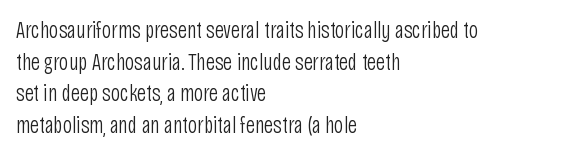
The strokes are not fattened; the text isn't bold. Beneath every word, the page is bare. Every row of glyphs begins at an identical x-position on the left. In terms of posture, this sample is upright.
